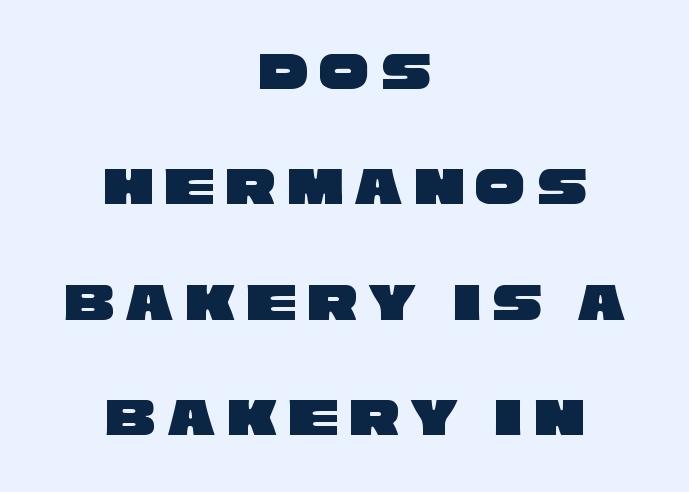
The image shows 56 px wide sans-serif type; set centered, loose line spacing (2.06x), unusually wide letter spacing (+0.2 em), not underlined; low stroke contrast and a large x-height.
